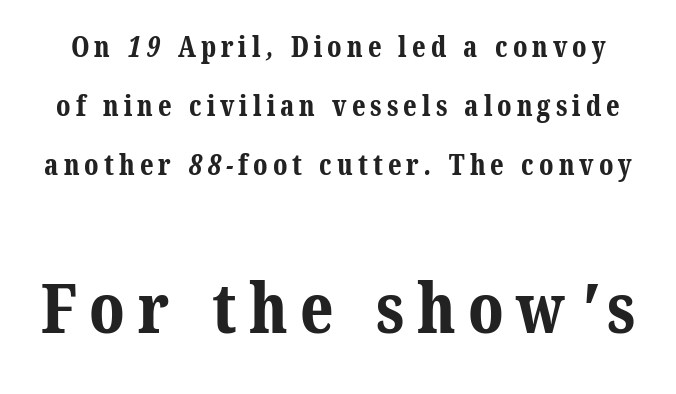
The image shows 69 px bold serif type; set loose line spacing (2.1x), not underlined; the second (bottom) block is 2.46x larger; medium stroke contrast and a medium x-height.
